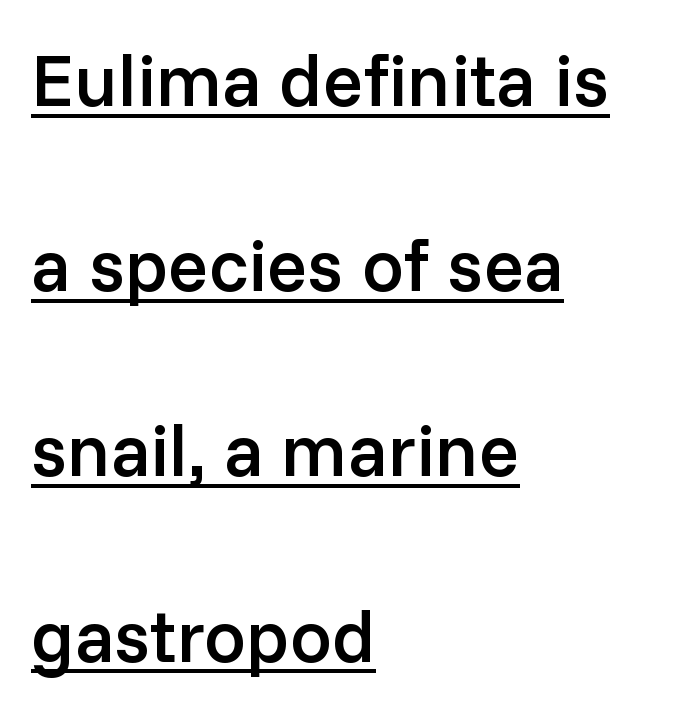
Q: Is the text bold? A: Semi-bold.
Q: Is the text italic (slanted)? A: No, it is upright.
Q: Is the typeface a serif or a sans-serif typeface? A: Sans-serif.
Q: Is the text underlined? A: Yes.
Q: How is the paragraph aligned? A: Left-aligned.
Q: Is the spacing between letters normal or unusually wide? A: Normal.
Q: Is the spacing between lines tight, normal or loose? A: Loose.
Q: Width (condensed, normal, or wide)? A: Normal.
Q: Stroke contrast? A: Low.
Q: x-height? A: Medium.
Q: Monospaced? A: No.
